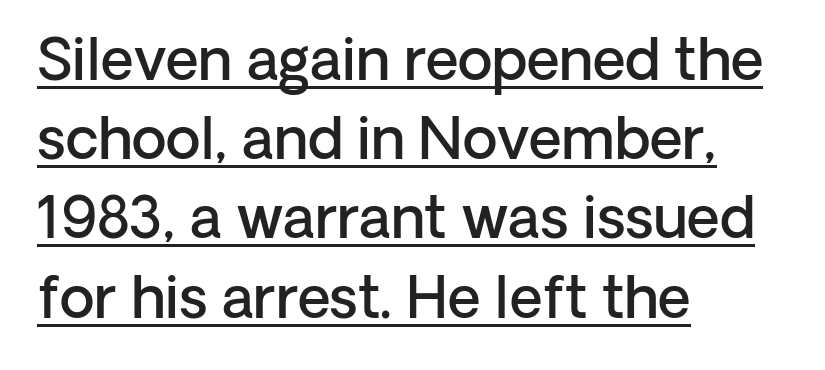
The image shows 57 px semibold sans-serif type, upright; set left-aligned, normal line spacing (1.39x), normal letter spacing, underlined; low stroke contrast and a medium x-height.
